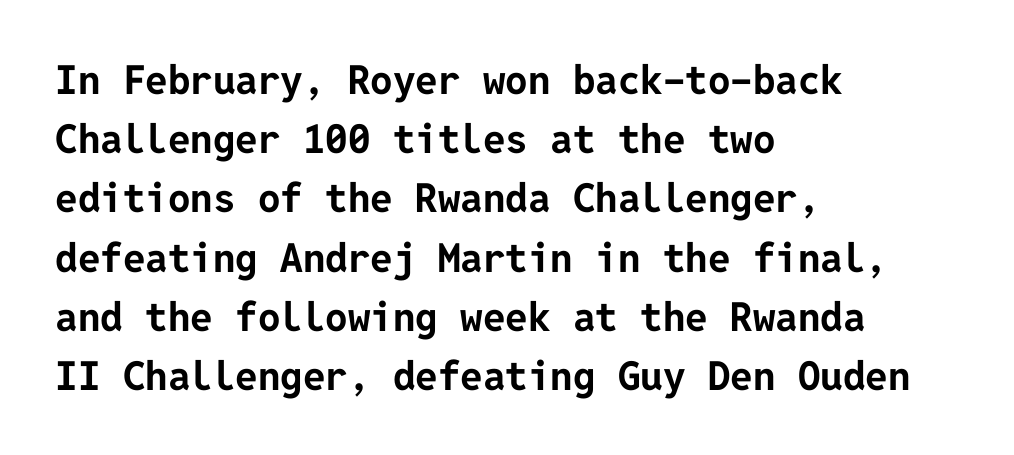
Q: Is the text bold? A: Yes.
Q: Is the text italic (slanted)? A: No, it is upright.
Q: Is the typeface a serif or a sans-serif typeface? A: Sans-serif.
Q: Is the text underlined? A: No.
Q: How is the paragraph aligned? A: Left-aligned.
Q: Is the spacing between letters normal or unusually wide? A: Normal.
Q: Is the spacing between lines tight, normal or loose? A: Normal.
Q: Width (condensed, normal, or wide)? A: Normal.
Q: Stroke contrast? A: Low.
Q: x-height? A: Medium.
